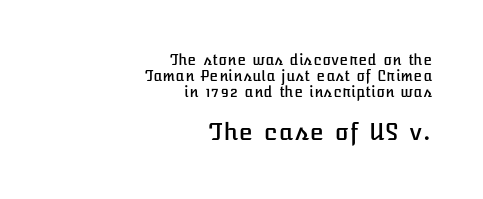
The image shows 23 px text type, upright; set right-aligned, tight line spacing (1.14x), normal letter spacing, not underlined; the second (bottom) block is 1.64x larger.
